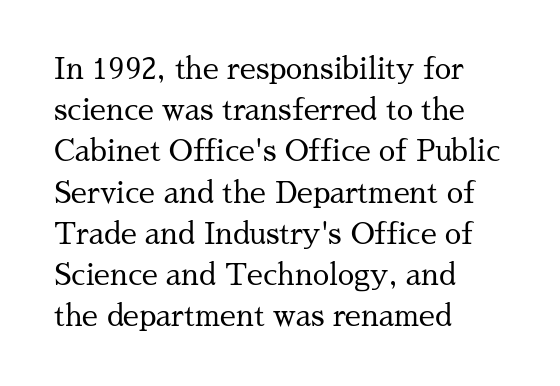
The image shows 29 px regular-weight serif type, upright; set left-aligned, normal line spacing (1.42x), normal letter spacing, not underlined; medium stroke contrast and a medium x-height.
